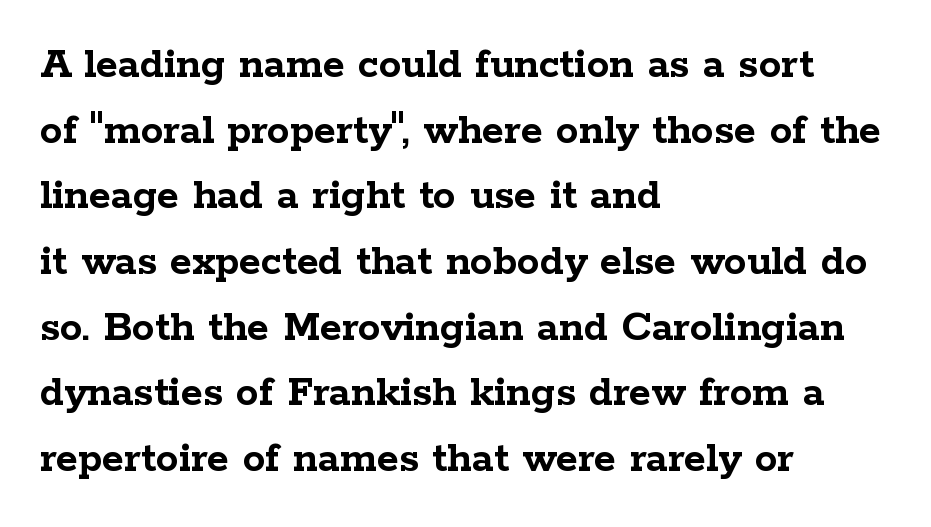
The image shows 45 px semibold, wide serif type, upright; set left-aligned, normal line spacing (1.46x), normal letter spacing, not underlined; low stroke contrast and a medium x-height.
